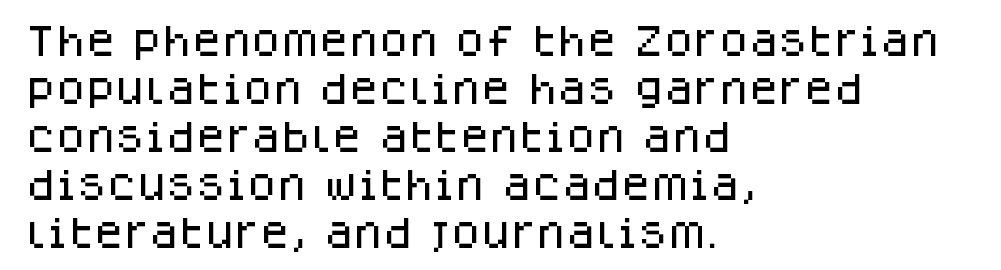
{"serif": "no", "italic": "no", "width": "normal", "stroke_contrast": "low", "x_height": "large", "monospaced": "no", "underline": "no", "align": "left", "line_spacing": "normal", "line_spacing_ratio": 1.41, "letter_spacing": "normal", "letter_spacing_em": 0.0, "glyph_px": 34}
